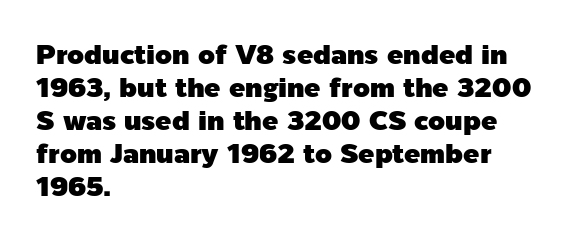
No extra tracking has been applied to these lines. Check the space under the baseline: it is left empty. The font's upright variant was chosen for this text. Casual observation: everything's shoved over to the left.
